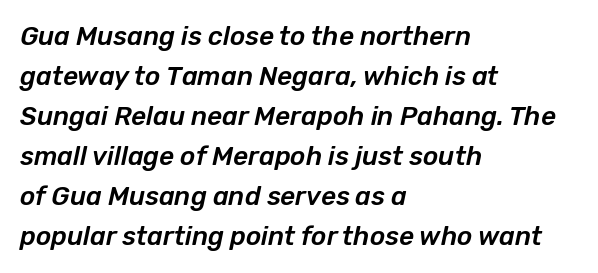
Q: Is the text italic (slanted)? A: Yes, it leans right by about 12 degrees.
Q: Is the text underlined? A: No.
Q: How is the paragraph aligned? A: Left-aligned.
Q: Is the spacing between letters normal or unusually wide? A: Normal.
Q: Is the spacing between lines tight, normal or loose? A: Normal.
